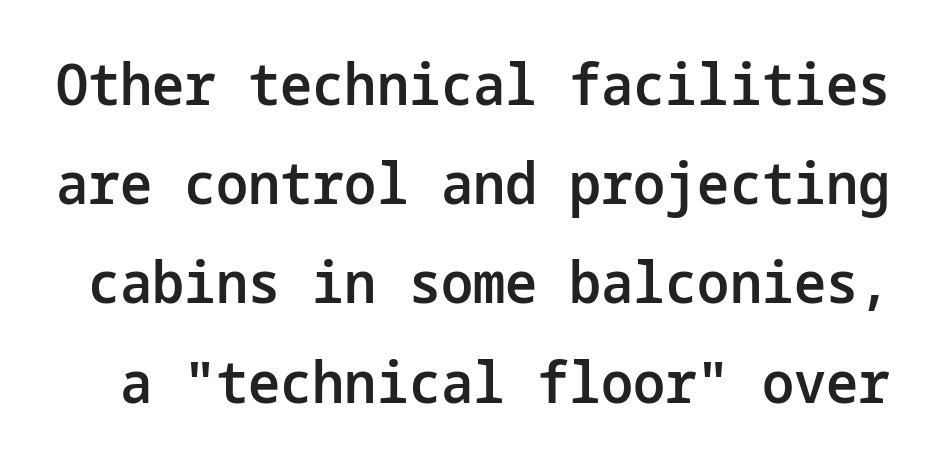
Q: Is the text bold? A: Semi-bold.
Q: Is the text italic (slanted)? A: No, it is upright.
Q: Is the typeface a serif or a sans-serif typeface? A: Sans-serif.
Q: Is the text underlined? A: No.
Q: Is the spacing between letters normal or unusually wide? A: Normal.
Q: Width (condensed, normal, or wide)? A: Normal.
Q: Stroke contrast? A: Low.
Q: x-height? A: Medium.
